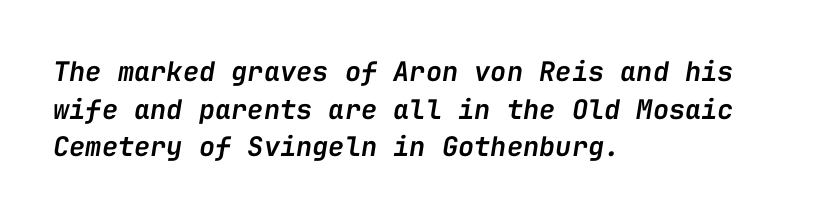
The image shows 27 px text type, italic (leaning right); set left-aligned, normal line spacing (1.39x), normal letter spacing, not underlined.
